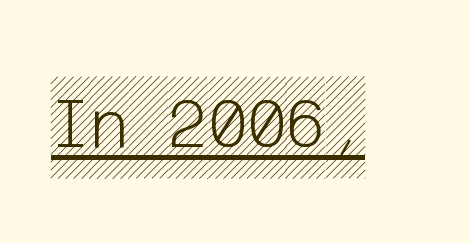
The specimen includes a rule beneath the text block's lines. The rendering keeps characters at their native spacing. Vertical strokes here are truly vertical.
